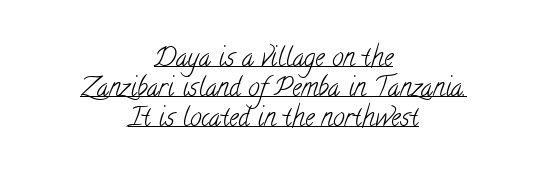
Q: Is the text bold? A: No.
Q: Is the text underlined? A: Yes.
Q: How is the paragraph aligned? A: Centered.
Q: Is the spacing between letters normal or unusually wide? A: Normal.
